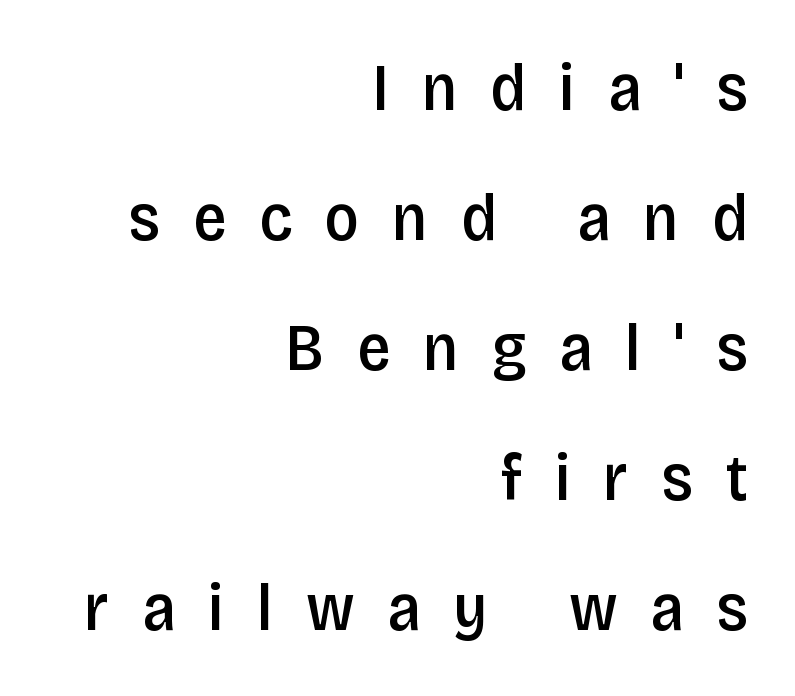
Q: Is the text bold? A: Semi-bold.
Q: Is the text italic (slanted)? A: No, it is upright.
Q: Is the typeface a serif or a sans-serif typeface? A: Sans-serif.
Q: Is the text underlined? A: No.
Q: How is the paragraph aligned? A: Right-aligned.
Q: Is the spacing between letters normal or unusually wide? A: Unusually wide.
Q: Is the spacing between lines tight, normal or loose? A: Loose.
Q: Width (condensed, normal, or wide)? A: Condensed.
Q: Stroke contrast? A: Low.
Q: x-height? A: Large.
Q: Monospaced? A: No.
